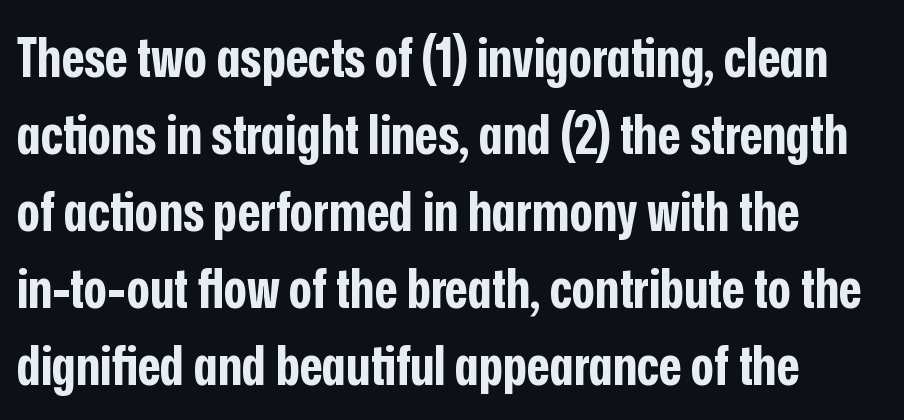
{"serif": "no", "italic": "no", "bold": "yes", "weight": "bold", "width": "condensed", "stroke_contrast": "low", "x_height": "medium", "monospaced": "no", "underline": "no", "align": "left", "line_spacing": "normal", "line_spacing_ratio": 1.4, "letter_spacing": "normal", "letter_spacing_em": 0.0, "glyph_px": 55}
